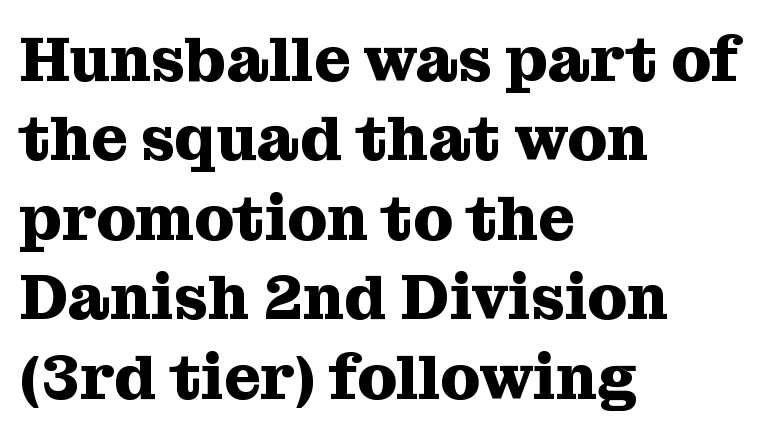
{"serif": "yes", "italic": "no", "bold": "yes", "weight": "heavy", "width": "normal", "stroke_contrast": "medium", "x_height": "medium", "monospaced": "no", "underline": "no", "align": "left", "line_spacing": "normal", "line_spacing_ratio": 1.26, "letter_spacing": "normal", "letter_spacing_em": 0.0, "glyph_px": 63}
